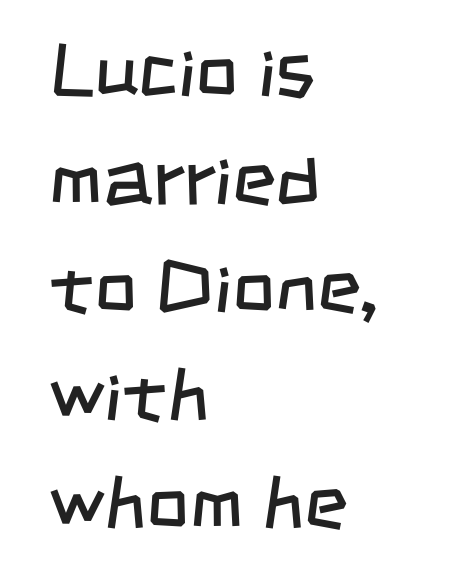
The image shows 75 px regular-weight, condensed sans-serif type; set left-aligned, normal line spacing (1.44x), normal letter spacing, not underlined; low stroke contrast and a large x-height.
